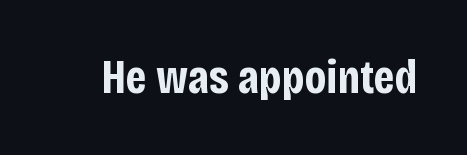
Q: Is the text bold? A: Yes.
Q: Is the text italic (slanted)? A: No, it is upright.
Q: Is the typeface a serif or a sans-serif typeface? A: Sans-serif.
Q: Is the text underlined? A: No.
Q: Is the spacing between letters normal or unusually wide? A: Normal.
Q: Width (condensed, normal, or wide)? A: Condensed.
Q: Stroke contrast? A: Low.
Q: x-height? A: Large.
Q: Monospaced? A: No.
